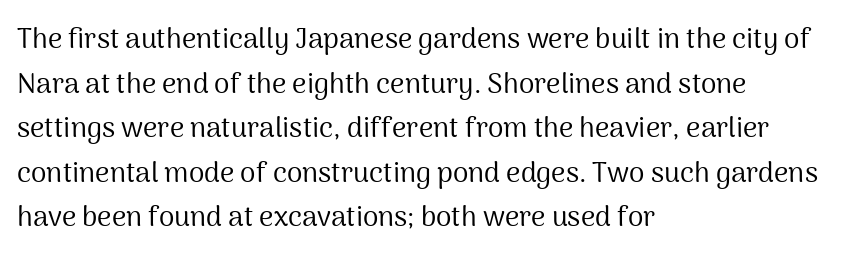
Q: Is the text bold? A: No.
Q: Is the text italic (slanted)? A: No, it is upright.
Q: Is the typeface a serif or a sans-serif typeface? A: Sans-serif.
Q: Is the text underlined? A: No.
Q: How is the paragraph aligned? A: Left-aligned.
Q: Is the spacing between letters normal or unusually wide? A: Normal.
Q: Is the spacing between lines tight, normal or loose? A: Normal.
Q: Width (condensed, normal, or wide)? A: Normal.
Q: Stroke contrast? A: Medium.
Q: x-height? A: Medium.
Q: Monospaced? A: No.
